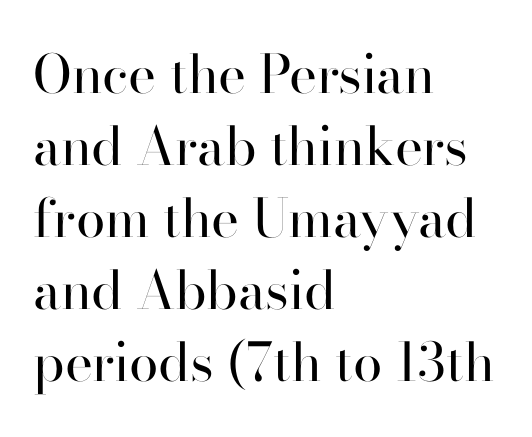
The image shows 53 px regular-weight serif type, upright; set left-aligned, normal line spacing (1.36x), normal letter spacing, not underlined; high stroke contrast and a small x-height.
